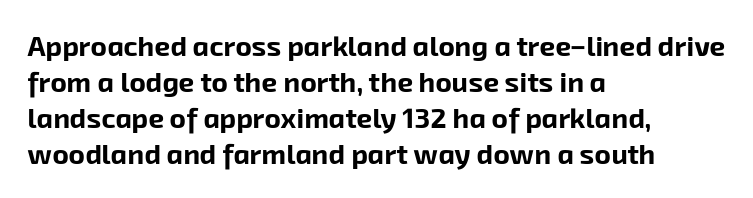
The image shows 28 px bold sans-serif type; set left-aligned, normal line spacing (1.29x), normal letter spacing, not underlined; low stroke contrast and a medium x-height.
